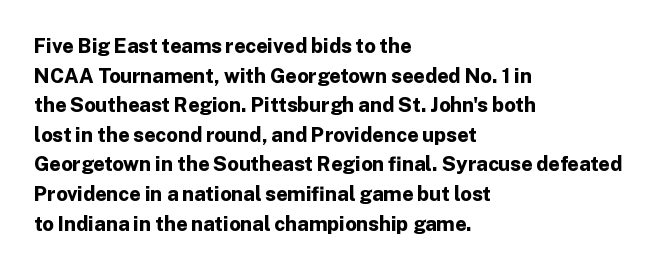
{"italic": "no", "bold": "yes", "underline": "no", "align": "left", "line_spacing": "normal", "line_spacing_ratio": 1.48, "letter_spacing": "normal", "letter_spacing_em": 0.0, "glyph_px": 20}
